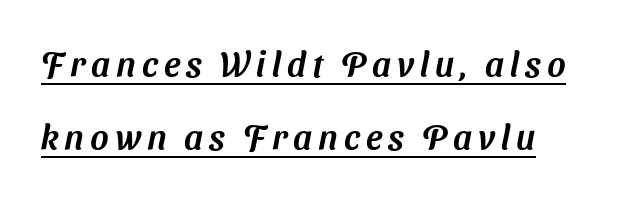
Students, observe the line beneath the letters — that is underlining. Summary of vertical rhythm: relaxed, with wide interline spacing. Is this a fixed-width face? No — the glyphs have proportional, varying widths. Compared with a centered layout, this one pins lines to the left instead. The letters carry no serifs — their stems end cleanly without finishing strokes.
